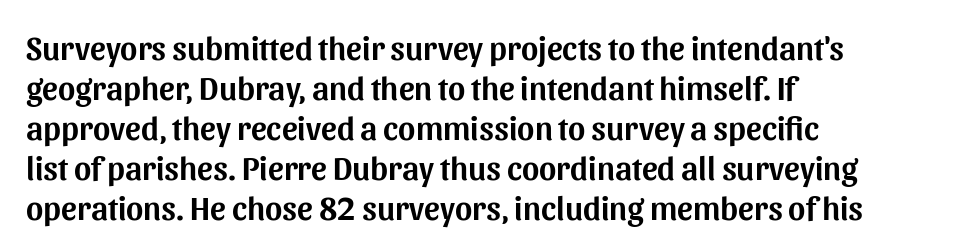
Where is the straight margin? On the left. Do the characters align in a grid? No, the font is proportional. It's the straight-up-and-down kind of type. Words appear dense and cohesive because spacing is normal. Are there feet on the stems? There aren't — it's a sans.
